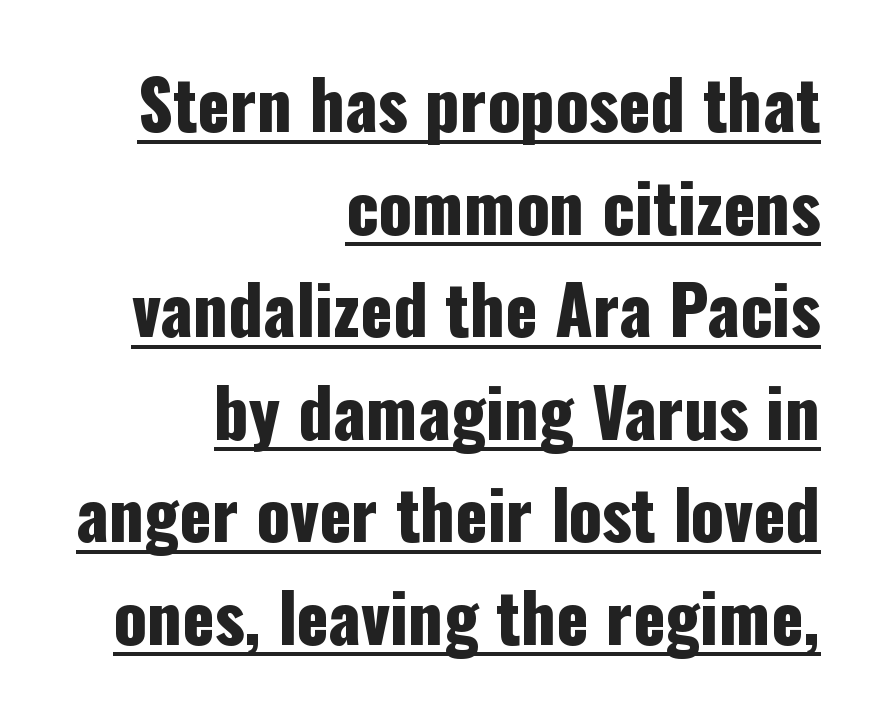
The image shows 67 px condensed sans-serif type, upright; set right-aligned, normal line spacing (1.53x), normal letter spacing, underlined; low stroke contrast and a medium x-height.
